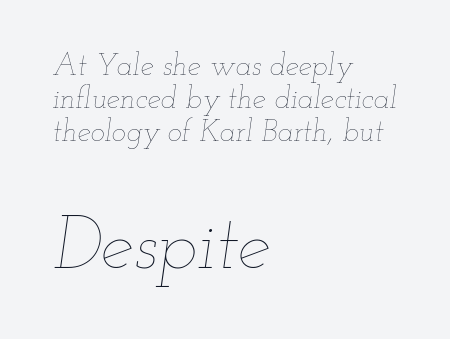
The image shows 75 px thin, wide type, italic (leaning right); set left-aligned, tight line spacing (1.1x), normal letter spacing, not underlined; the second (bottom) block is 2.5x larger; low stroke contrast and a small x-height.
